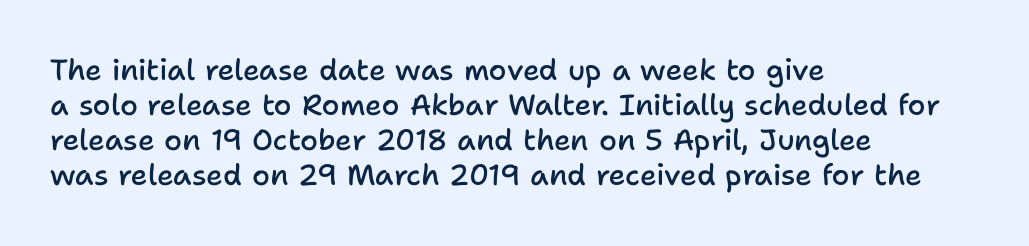
{"serif": "no", "italic": "no", "bold": "semi", "weight": "semibold", "width": "normal", "stroke_contrast": "low", "x_height": "medium", "monospaced": "no", "underline": "no", "align": "left", "line_spacing_ratio": 1.21, "letter_spacing": "normal", "letter_spacing_em": 0.0, "glyph_px": 29}
